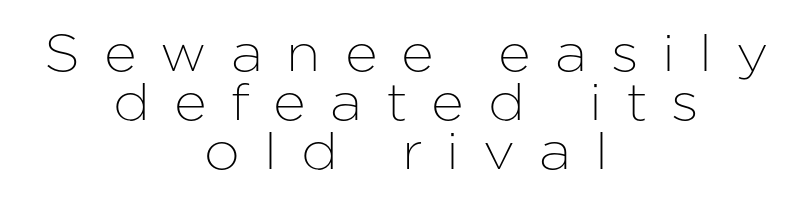
The image shows 51 px sans-serif type, upright; set centered, tight line spacing (0.96x), unusually wide letter spacing (+0.47 em), not underlined; low stroke contrast and a medium x-height.
